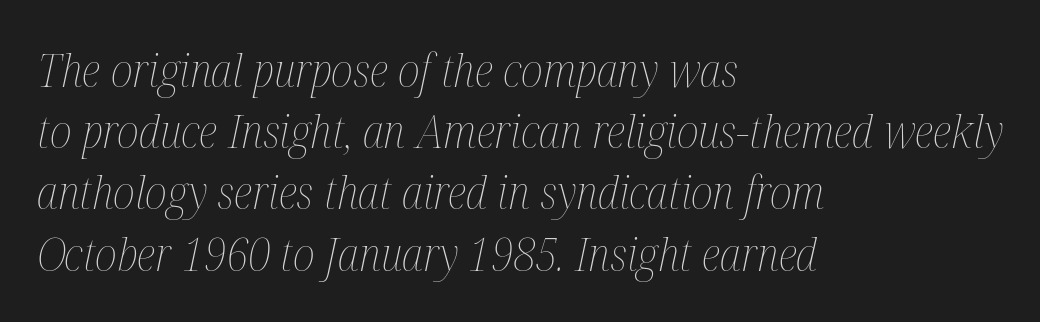
The image shows 46 px thin, condensed type, italic (leaning right); set left-aligned, normal line spacing (1.33x), normal letter spacing, not underlined; medium stroke contrast and a medium x-height.
